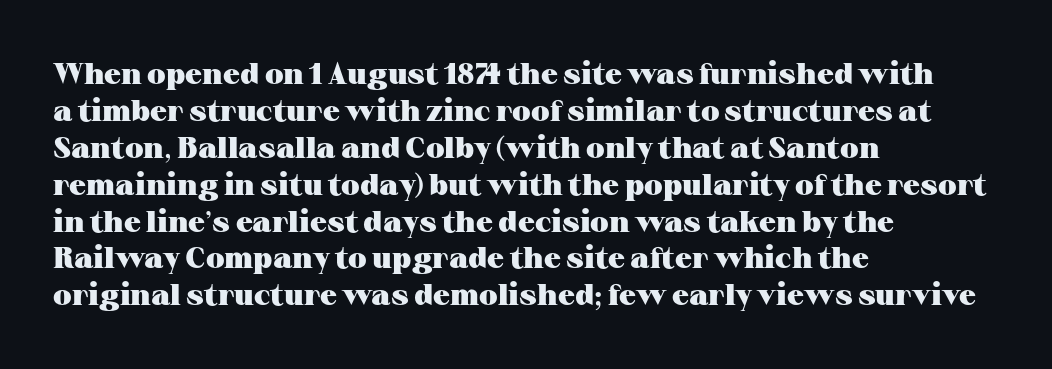
Q: Is the text bold? A: Yes.
Q: Is the text italic (slanted)? A: No, it is upright.
Q: Is the typeface a serif or a sans-serif typeface? A: Serif.
Q: Is the text underlined? A: No.
Q: How is the paragraph aligned? A: Left-aligned.
Q: Is the spacing between letters normal or unusually wide? A: Normal.
Q: Width (condensed, normal, or wide)? A: Wide.
Q: Stroke contrast? A: Medium.
Q: x-height? A: Medium.
Q: Monospaced? A: No.
